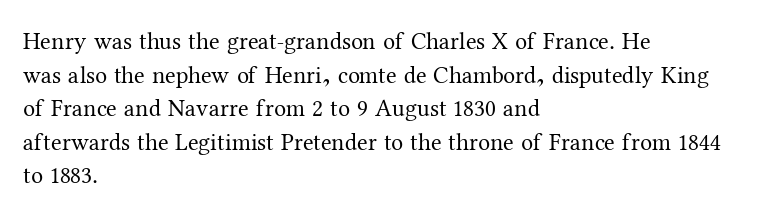
Does the copy run flush right? No — it runs flush left. Does extra space separate the letters? No, they use regular spacing. The letters look calm and open, with moderate or lighter stems. Beneath every word, the page is bare. Normally led — the rows are evenly, conventionally spaced.
